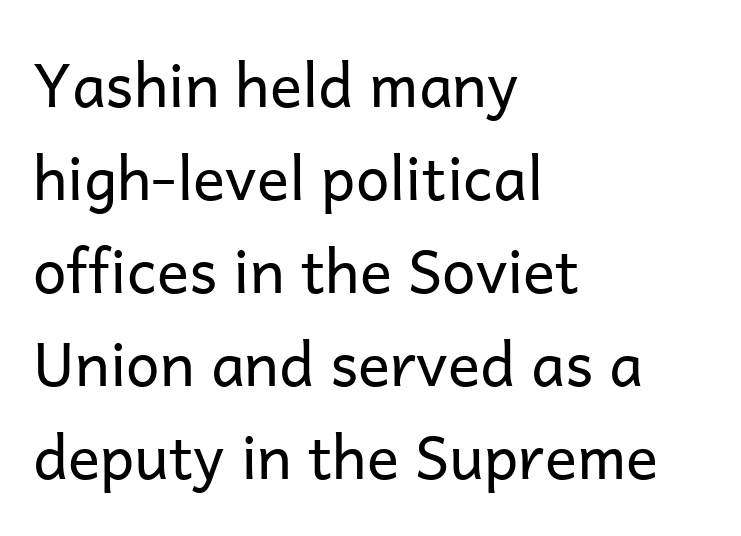
The image shows 60 px regular-weight sans-serif type, upright; set left-aligned, normal line spacing (1.55x), normal letter spacing, not underlined; low stroke contrast and a medium x-height.
